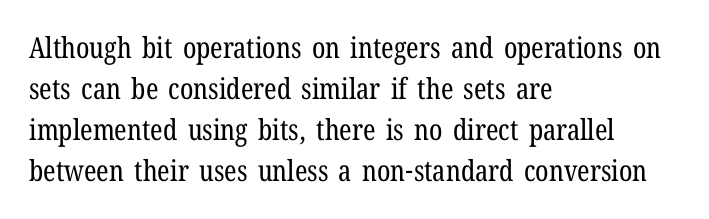
Q: Is the text bold? A: No.
Q: Is the text italic (slanted)? A: No, it is upright.
Q: Is the typeface a serif or a sans-serif typeface? A: Serif.
Q: Is the text underlined? A: No.
Q: How is the paragraph aligned? A: Left-aligned.
Q: Is the spacing between letters normal or unusually wide? A: Normal.
Q: Is the spacing between lines tight, normal or loose? A: Normal.
Q: Width (condensed, normal, or wide)? A: Condensed.
Q: Stroke contrast? A: Low.
Q: x-height? A: Medium.
Q: Monospaced? A: No.
